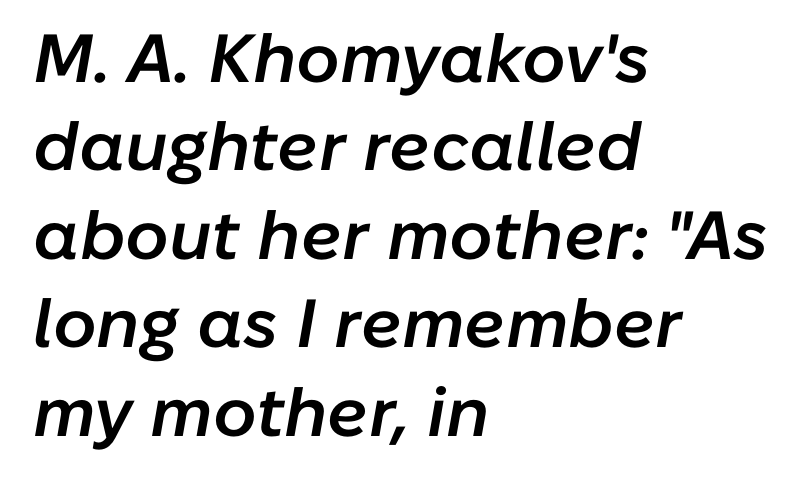
{"italic": "yes", "lean": "right", "slant_degrees": 10, "bold": "semi", "weight": "semibold", "width": "normal", "stroke_contrast": "low", "x_height": "medium", "monospaced": "no", "underline": "no", "align": "left", "line_spacing": "normal", "line_spacing_ratio": 1.3, "letter_spacing": "normal", "letter_spacing_em": 0.0, "glyph_px": 68}
